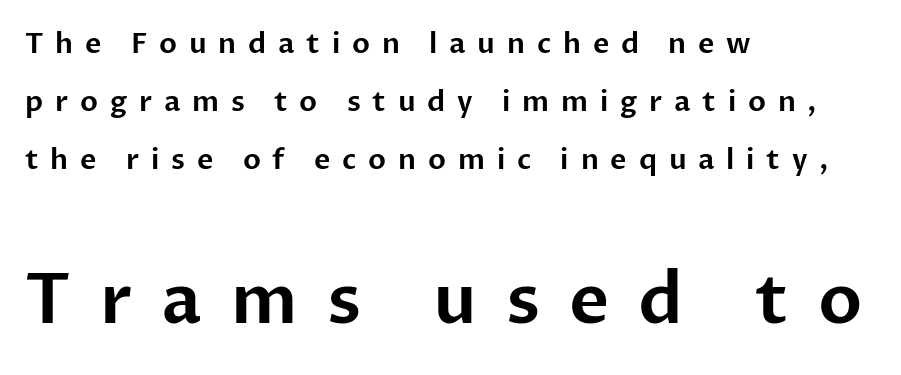
{"serif": "no", "italic": "no", "width": "normal", "stroke_contrast": "low", "x_height": "medium", "monospaced": "no", "underline": "no", "align": "left", "line_spacing": "loose", "line_spacing_ratio": 2.07, "letter_spacing": "wide", "letter_spacing_em": 0.42, "larger_block": "second", "size_ratio": 2.46, "glyph_px": 69}
